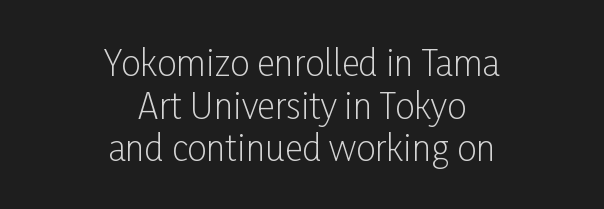
Q: Is the text bold? A: No.
Q: Is the text italic (slanted)? A: No, it is upright.
Q: Is the typeface a serif or a sans-serif typeface? A: Sans-serif.
Q: Is the text underlined? A: No.
Q: How is the paragraph aligned? A: Centered.
Q: Is the spacing between letters normal or unusually wide? A: Normal.
Q: Width (condensed, normal, or wide)? A: Condensed.
Q: Stroke contrast? A: Low.
Q: x-height? A: Medium.
Q: Monospaced? A: No.
